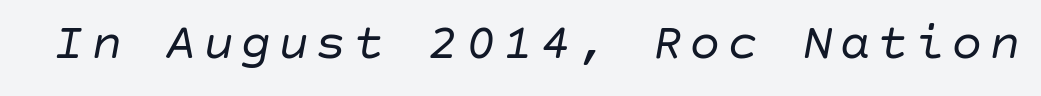
{"italic": "yes", "lean": "right", "slant_degrees": 10, "bold": "no", "weight": "regular", "width": "normal", "stroke_contrast": "low", "x_height": "large", "underline": "no", "glyph_px": 52}
